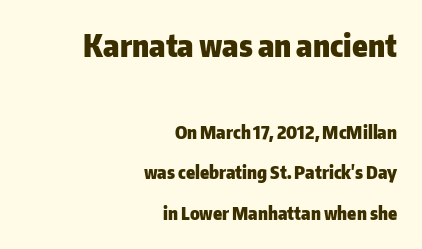
Set as a true bold cut, around the 700 mark. In terms of letterform style, serifs are entirely absent. Horizontal bands of white between lines are thick stripes. This layout puts the oversized block above and the modest block below. Honestly, the letter spacing is just normal — you wouldn't notice it.
